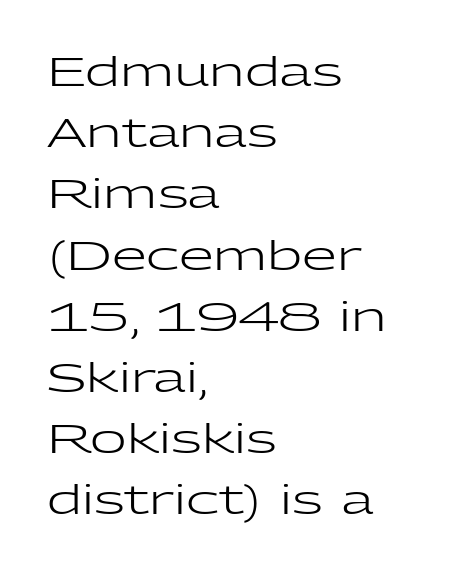
The image shows 40 px regular-weight, wide sans-serif type, upright; set left-aligned, normal line spacing (1.53x), normal letter spacing, not underlined; low stroke contrast and a medium x-height.
